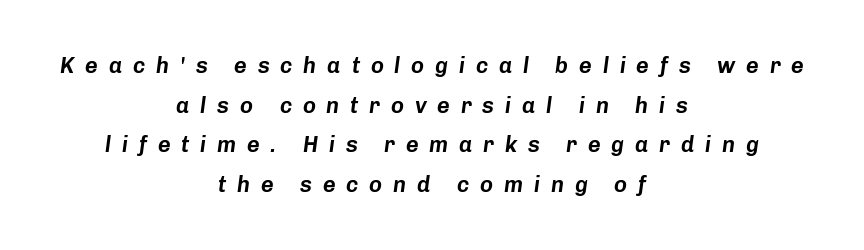
The area under the type is left untouched. Students, note that the glyphs here are deliberately spaced far apart. Teacher's note: observe the equal gaps on both sides — that is centered alignment. Slanted lettering throughout.
